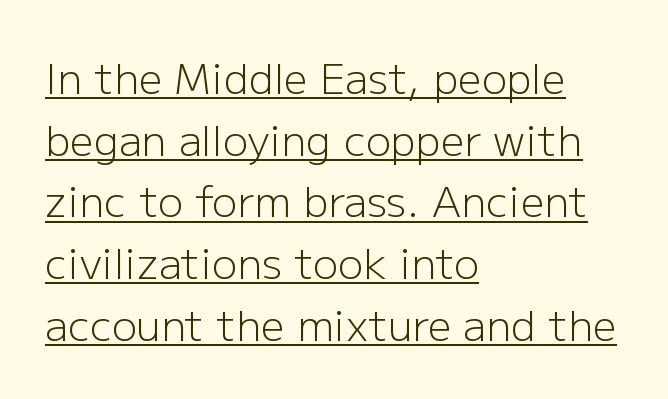
The typography opts for an upright posture over an oblique one. What's the leading like? Ordinary, nothing unusual. The face used here is proportionally spaced, like ordinary book or web type. Short note: letters normally spaced.
